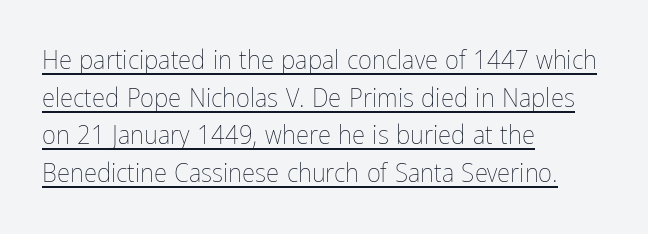
Does extra space separate the letters? No, they use regular spacing. Posture: vertical. The paragraph has a hard left edge and a soft right edge. Each line of the rendering has a horizontal stroke beneath the glyphs. Compared with a typical body face, this is equally light or lighter still. The space between consecutive lines is moderate.
